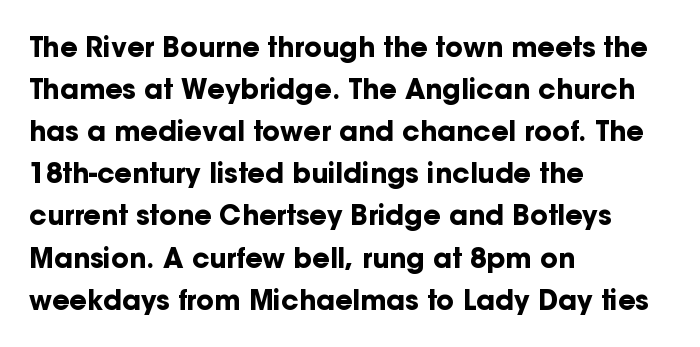
The image shows 27 px bold type, upright; set left-aligned, normal line spacing (1.56x), normal letter spacing, not underlined.
